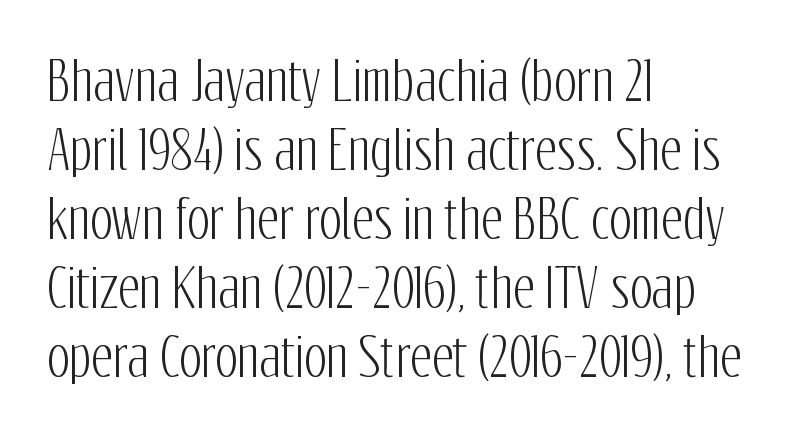
The tracking reads as untouched default to a designer's eye. Each line starts at the same left margin while the right side varies. Words float on clear page, feet unadorned. Do the characters align in a grid? No, the font is proportional. What's the leading like? Ordinary, nothing unusual. Posture: vertical.
